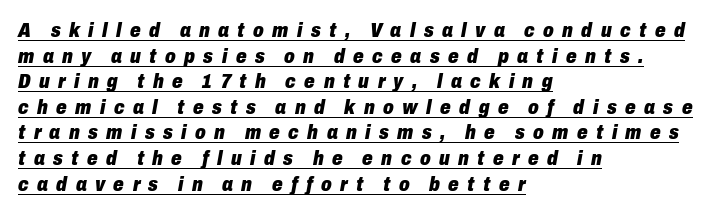
Q: Is the text bold? A: Yes.
Q: Is the text italic (slanted)? A: Yes, it leans right by about 10 degrees.
Q: Is the text underlined? A: Yes.
Q: How is the paragraph aligned? A: Left-aligned.
Q: Is the spacing between letters normal or unusually wide? A: Unusually wide.
